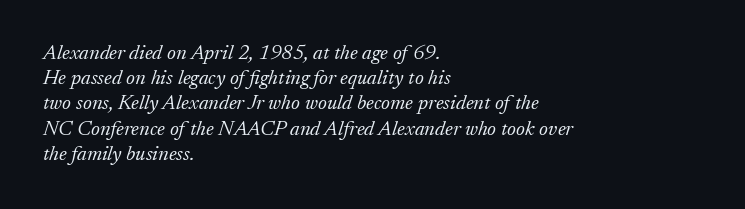
Q: Is the text bold? A: No.
Q: Is the text italic (slanted)? A: Yes, it leans right by about 17 degrees.
Q: Is the text underlined? A: No.
Q: How is the paragraph aligned? A: Left-aligned.
Q: Is the spacing between letters normal or unusually wide? A: Normal.
